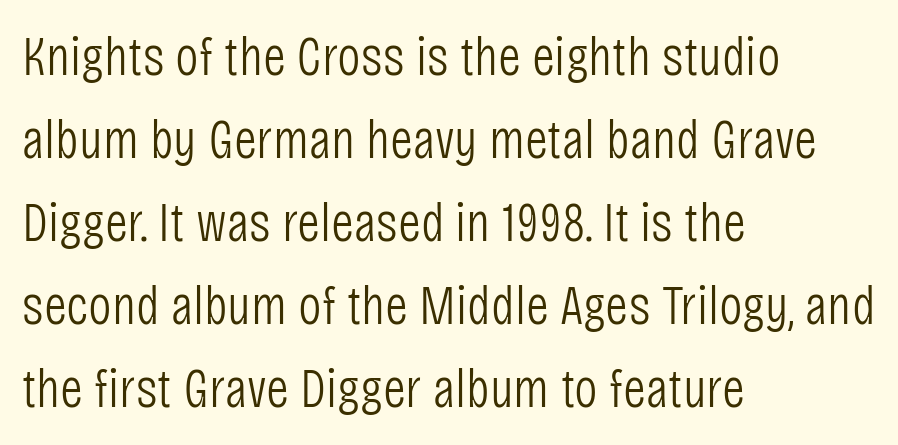
The image shows 56 px light, condensed sans-serif type, upright; set left-aligned, normal line spacing (1.48x), normal letter spacing, not underlined; low stroke contrast and a large x-height.
